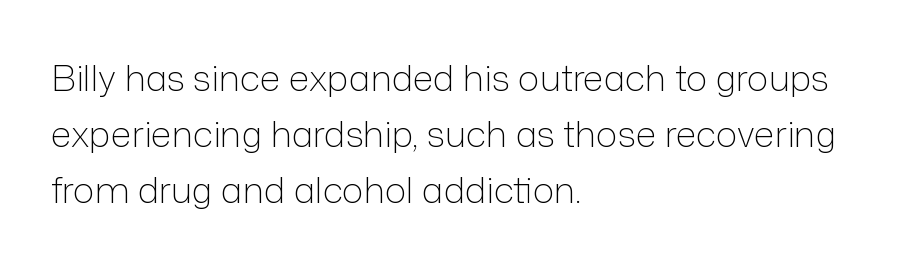
Q: Is the text bold? A: No.
Q: Is the text italic (slanted)? A: No, it is upright.
Q: Is the typeface a serif or a sans-serif typeface? A: Sans-serif.
Q: Is the text underlined? A: No.
Q: How is the paragraph aligned? A: Left-aligned.
Q: Is the spacing between letters normal or unusually wide? A: Normal.
Q: Is the spacing between lines tight, normal or loose? A: Normal.
Q: Width (condensed, normal, or wide)? A: Normal.
Q: Stroke contrast? A: Low.
Q: x-height? A: Medium.
Q: Monospaced? A: No.
